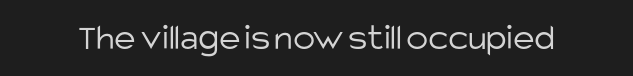
The image shows 37 px light sans-serif type, upright; set normal letter spacing, not underlined; low stroke contrast and a large x-height.
